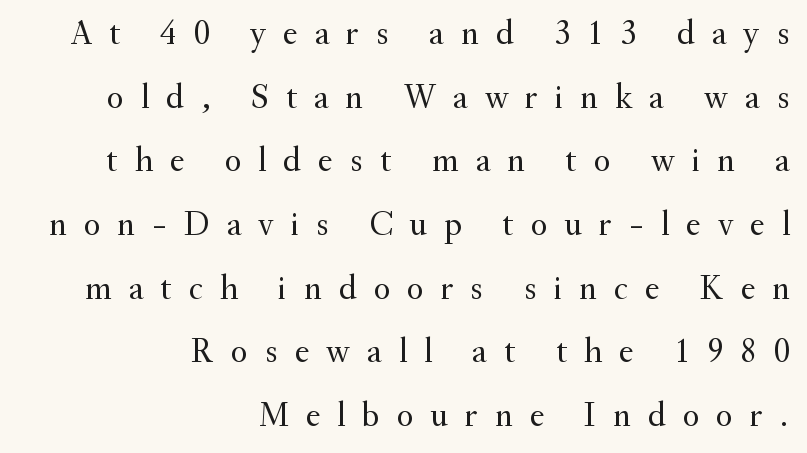
{"serif": "yes", "italic": "no", "bold": "no", "weight": "regular", "width": "normal", "stroke_contrast": "medium", "x_height": "small", "monospaced": "no", "underline": "no", "align": "right", "line_spacing_ratio": 1.82, "letter_spacing": "wide", "letter_spacing_em": 0.48, "glyph_px": 35}
